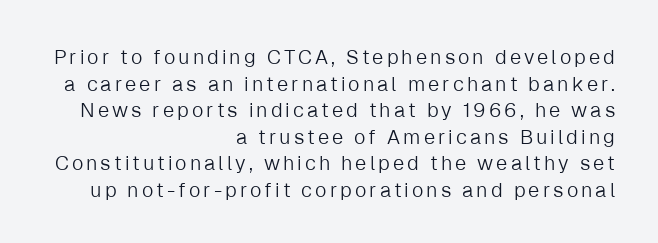
Check under the words: just untouched page. The typesetter chose a ragged-left arrangement here. A roman cut, with each character standing at attention. Compared with typical paragraphs, the rows here are spaced about the same. No heavy texture on the line: the type isn't bold.
